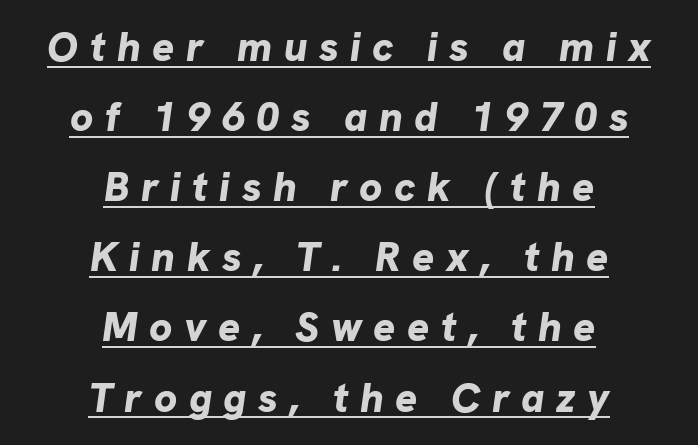
{"italic": "yes", "lean": "right", "slant_degrees": 8, "bold": "yes", "weight": "bold", "width": "normal", "stroke_contrast": "low", "x_height": "medium", "monospaced": "no", "underline": "yes", "align": "center", "line_spacing_ratio": 1.71, "letter_spacing": "wide", "letter_spacing_em": 0.28, "glyph_px": 41}
